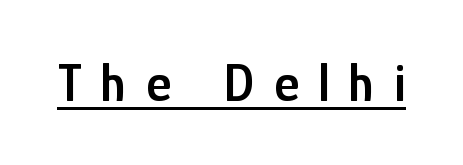
{"serif": "no", "italic": "no", "bold": "semi", "weight": "semibold", "width": "condensed", "stroke_contrast": "low", "x_height": "medium", "monospaced": "no", "underline": "yes", "letter_spacing": "wide", "letter_spacing_em": 0.36, "glyph_px": 54}
